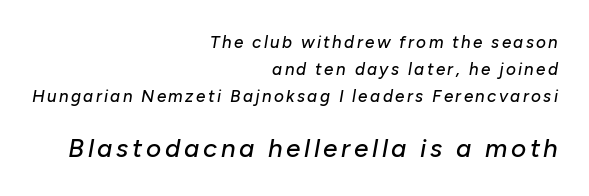
Q: Is the text italic (slanted)? A: Yes, it leans right by about 10 degrees.
Q: Is the text underlined? A: No.
Q: How is the paragraph aligned? A: Right-aligned.
Q: Is the spacing between lines tight, normal or loose? A: Normal.
Q: Which block of text is set in a larger size, the first (top) or the second (bottom)? A: The second (bottom) one.
